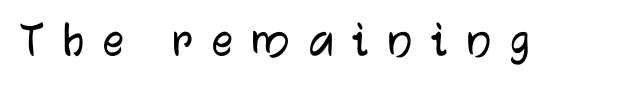
The strip under each line holds only bare page. Type style note: lacks serifs. Does the lettering tilt? It doesn't — this is upright. Do the characters align in a grid? No, the font is proportional. In terms of letterspacing, this is a distinctly airy, spread setting.
